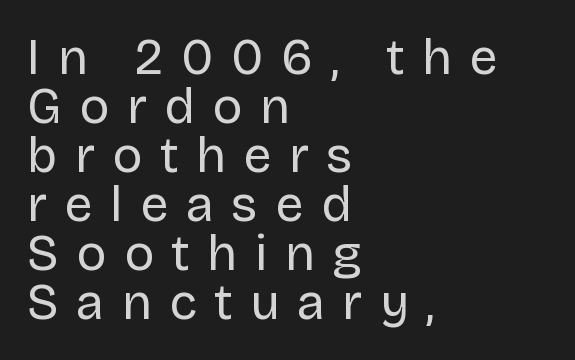
The lines are packed closely together with very little leading. A roman cut, with each character standing at attention. The paragraph has a hard left edge and a soft right edge. The passage shown is typeset with a sans-serif family. This is not heavy type; no bold has been used. Bare-footed words on every line.
